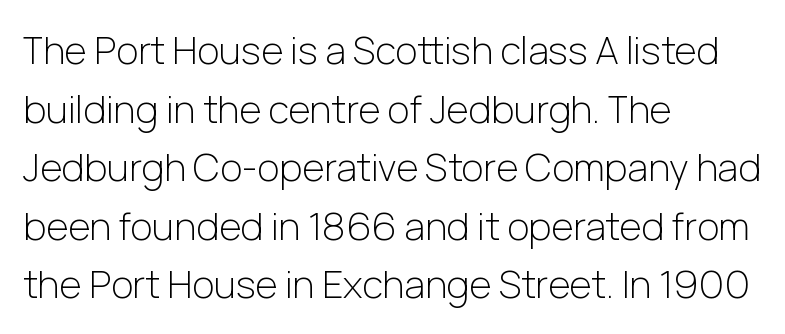
Q: Is the text bold? A: No.
Q: Is the text italic (slanted)? A: No, it is upright.
Q: Is the typeface a serif or a sans-serif typeface? A: Sans-serif.
Q: Is the text underlined? A: No.
Q: How is the paragraph aligned? A: Left-aligned.
Q: Is the spacing between letters normal or unusually wide? A: Normal.
Q: Is the spacing between lines tight, normal or loose? A: Normal.
Q: Width (condensed, normal, or wide)? A: Normal.
Q: Stroke contrast? A: Low.
Q: x-height? A: Medium.
Q: Monospaced? A: No.
